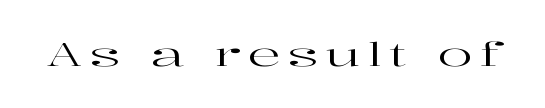
{"serif": "yes", "italic": "no", "width": "wide", "stroke_contrast": "high", "x_height": "medium", "monospaced": "no", "underline": "no", "letter_spacing": "wide", "letter_spacing_em": 0.22, "glyph_px": 32}
